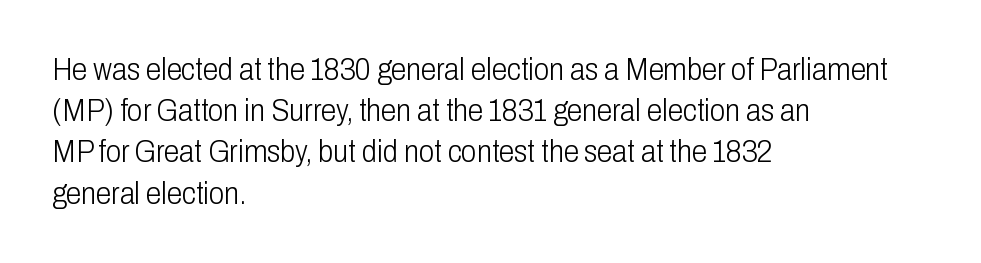
{"serif": "no", "italic": "no", "bold": "no", "weight": "light", "width": "condensed", "stroke_contrast": "low", "x_height": "medium", "monospaced": "no", "underline": "no", "align": "left", "line_spacing": "normal", "line_spacing_ratio": 1.33, "letter_spacing": "normal", "letter_spacing_em": 0.0, "glyph_px": 31}
